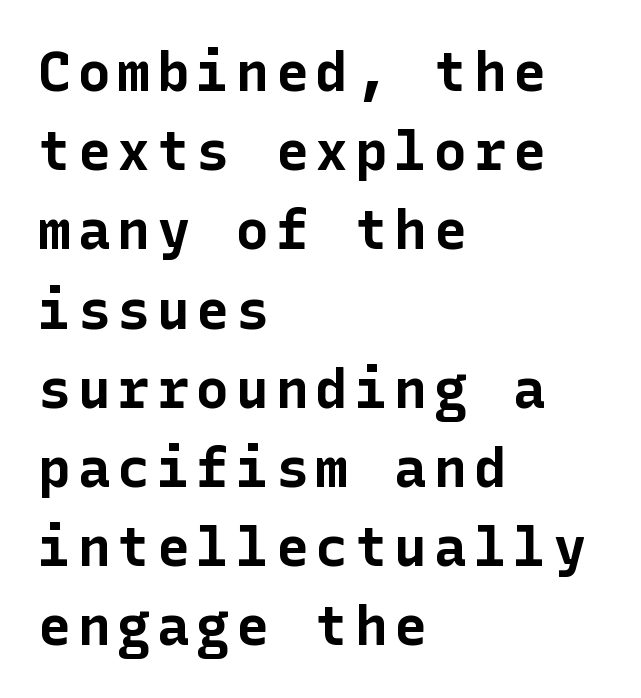
This sample is left-justified, so line endings fall wherever the words run out. The axis of the letterforms is exactly vertical. What weight is shown? A full bold with thick strokes. Type style note: lacks serifs. The space directly below the letters is spotless.
